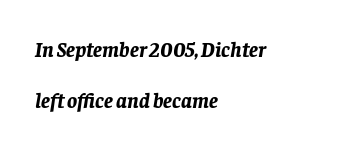
The setting favours the left margin, as ordinary paragraphs usually do. Is the type slanted? Yes — the strokes lean at a clear angle. Descender tails drop into unmarked territory. Words appear dense and cohesive because spacing is normal. Loosely led — the rows are spread out. Pretty heavy lettering here — definitely bold.
